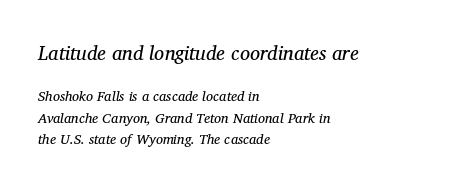
Notice how the stems are inclined rather than vertical — that's the hallmark of italics. Summary of vertical rhythm: regular, with standard interline spacing. Any mark beneath the type? The region is blank. Stroke thickness stays within the range of a standard reading face or lighter. Two sizes are in play, and the larger belongs to the first block.
